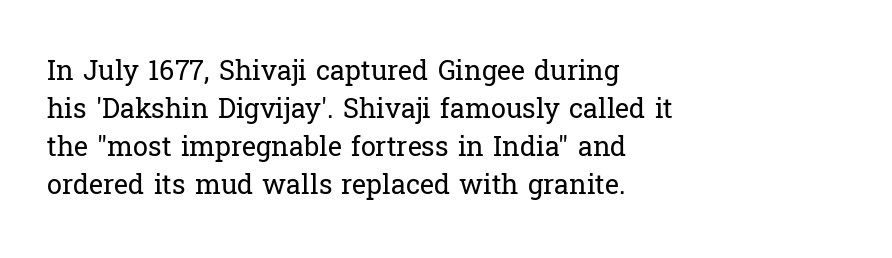
The designer left line spacing at the default. A classic flush-left, rag-right setting is used for this passage. The font sits on the lighter half of the weight spectrum, regular included. The letters stand straight up with perfectly vertical stems. No word sits above an underline.
